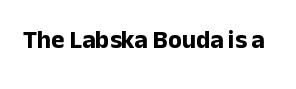
Q: Is the text bold? A: Yes.
Q: Is the text italic (slanted)? A: No, it is upright.
Q: Is the text underlined? A: No.
Q: Is the spacing between letters normal or unusually wide? A: Normal.
